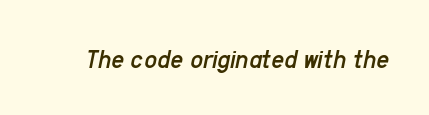
{"italic": "yes", "lean": "right", "slant_degrees": 11, "bold": "no", "weight": "regular", "width": "condensed", "stroke_contrast": "low", "x_height": "medium", "monospaced": "no", "underline": "no", "letter_spacing": "normal", "letter_spacing_em": 0.0, "glyph_px": 28}
